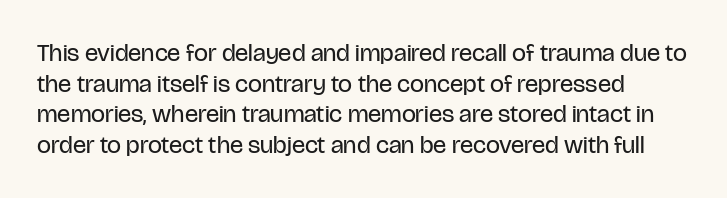
Q: Is the text bold? A: No.
Q: Is the text italic (slanted)? A: No, it is upright.
Q: Is the text underlined? A: No.
Q: How is the paragraph aligned? A: Left-aligned.
Q: Is the spacing between letters normal or unusually wide? A: Normal.
